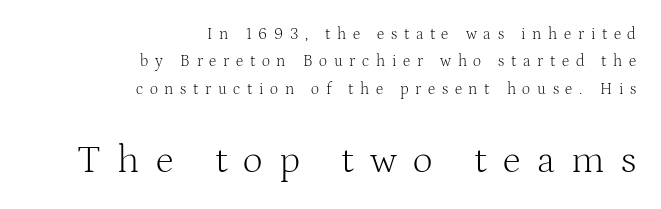
Casual observation: everything's shoved over to the right. The space directly below the letters is spotless. Check where the strokes stop: tiny serifs finish them off. The gaps between neighbouring characters are conspicuously large. Proportional: the letters do not fall into vertical columns. This sample uses an upright cut, with every glyph sitting square on the baseline.
